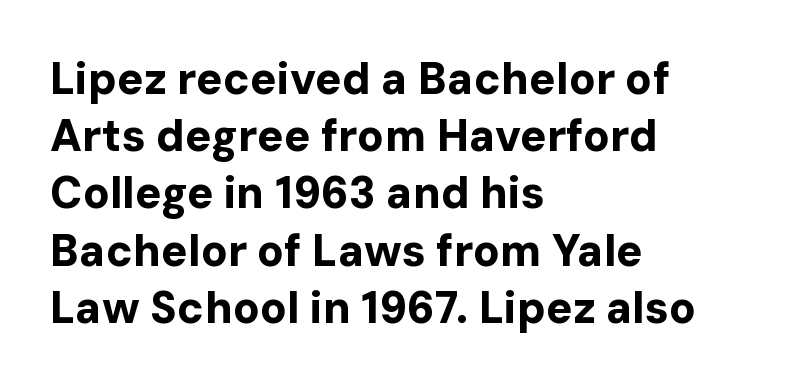
The image shows 44 px bold sans-serif type, upright; set left-aligned, normal line spacing (1.3x), normal letter spacing, not underlined; low stroke contrast and a medium x-height.
